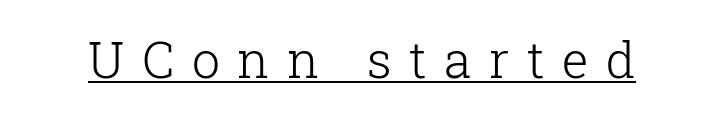
Q: Is the text bold? A: No.
Q: Is the text italic (slanted)? A: No, it is upright.
Q: Is the typeface a serif or a sans-serif typeface? A: Serif.
Q: Is the text underlined? A: Yes.
Q: Is the spacing between letters normal or unusually wide? A: Unusually wide.
Q: Width (condensed, normal, or wide)? A: Normal.
Q: Stroke contrast? A: Low.
Q: x-height? A: Medium.
Q: Monospaced? A: No.
